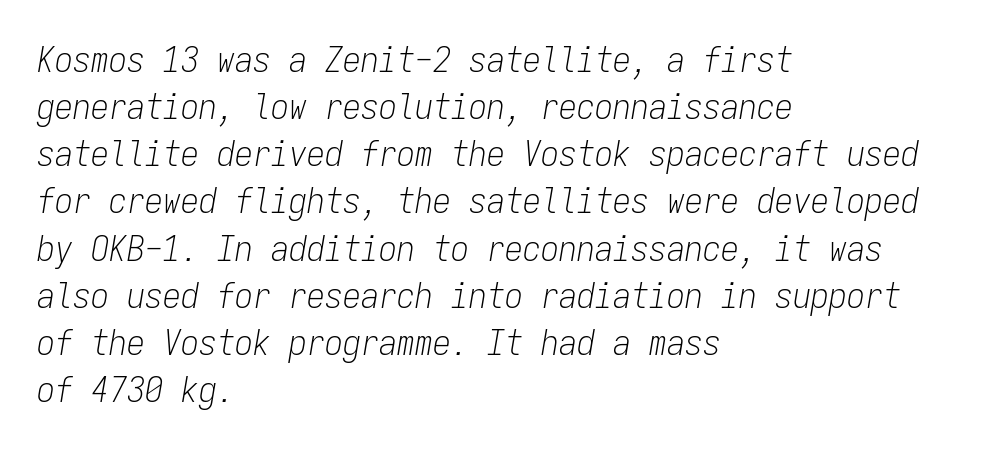
Q: Is the text bold? A: No.
Q: Is the text italic (slanted)? A: Yes, it leans right by about 9 degrees.
Q: Is the text underlined? A: No.
Q: How is the paragraph aligned? A: Left-aligned.
Q: Is the spacing between letters normal or unusually wide? A: Normal.
Q: Is the spacing between lines tight, normal or loose? A: Normal.
Q: Width (condensed, normal, or wide)? A: Condensed.
Q: Stroke contrast? A: Low.
Q: x-height? A: Medium.
Q: Monospaced? A: Yes.
